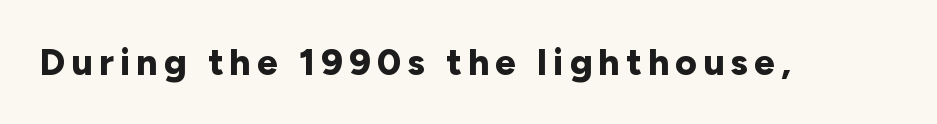
Q: Is the text bold? A: Yes.
Q: Is the text italic (slanted)? A: No, it is upright.
Q: Is the typeface a serif or a sans-serif typeface? A: Sans-serif.
Q: Is the text underlined? A: No.
Q: Width (condensed, normal, or wide)? A: Normal.
Q: Stroke contrast? A: Low.
Q: x-height? A: Medium.
Q: Monospaced? A: No.
